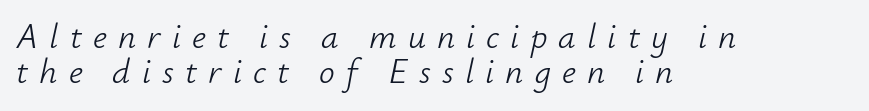
The image shows 35 px light type, italic (leaning right); set left-aligned, tight line spacing (1.01x), unusually wide letter spacing (+0.32 em), not underlined; low stroke contrast and a small x-height.
